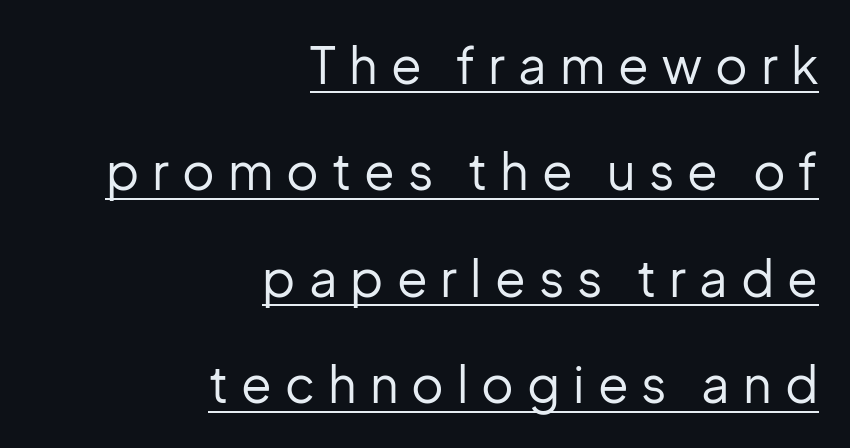
{"serif": "no", "italic": "no", "bold": "no", "weight": "regular", "width": "normal", "stroke_contrast": "low", "x_height": "medium", "monospaced": "no", "underline": "yes", "align": "right", "line_spacing": "loose", "line_spacing_ratio": 2.13, "letter_spacing": "wide", "letter_spacing_em": 0.26, "glyph_px": 50}
